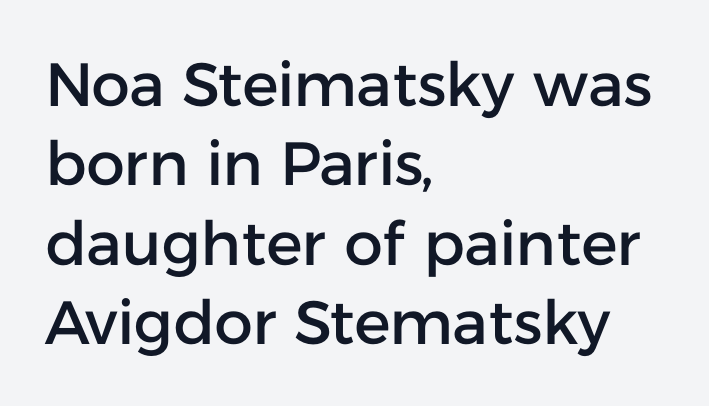
Q: Is the text italic (slanted)? A: No, it is upright.
Q: Is the typeface a serif or a sans-serif typeface? A: Sans-serif.
Q: Is the text underlined? A: No.
Q: How is the paragraph aligned? A: Left-aligned.
Q: Is the spacing between letters normal or unusually wide? A: Normal.
Q: Is the spacing between lines tight, normal or loose? A: Normal.
Q: Width (condensed, normal, or wide)? A: Normal.
Q: Stroke contrast? A: Low.
Q: x-height? A: Medium.
Q: Monospaced? A: No.
